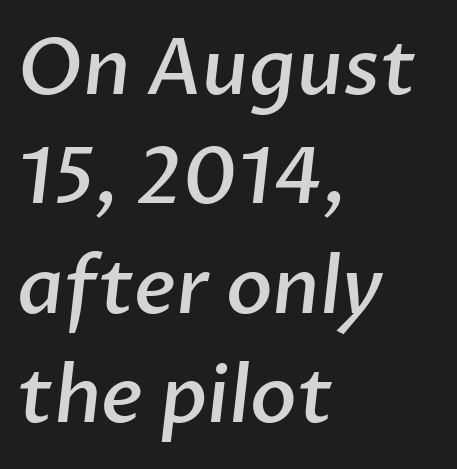
The block of text has a typical density, with ordinary space between rows. The rendering uses natural spacing where letterforms have individual widths. Are there feet on the stems? There aren't — it's a sans. The typesetting leans somewhat heavy: a semibold. No word sits above an underline.
